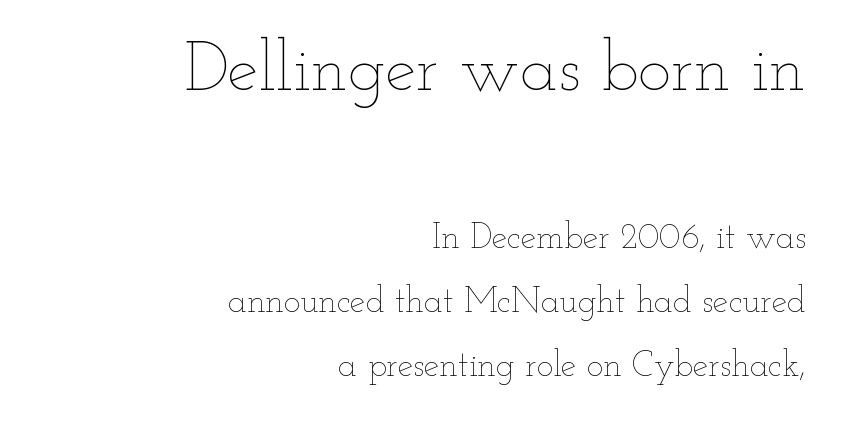
The image shows 70 px thin, wide type, upright; set right-aligned, line spacing 1.83x, normal letter spacing, not underlined; the first (top) block is 2.0x larger; low stroke contrast and a small x-height.
